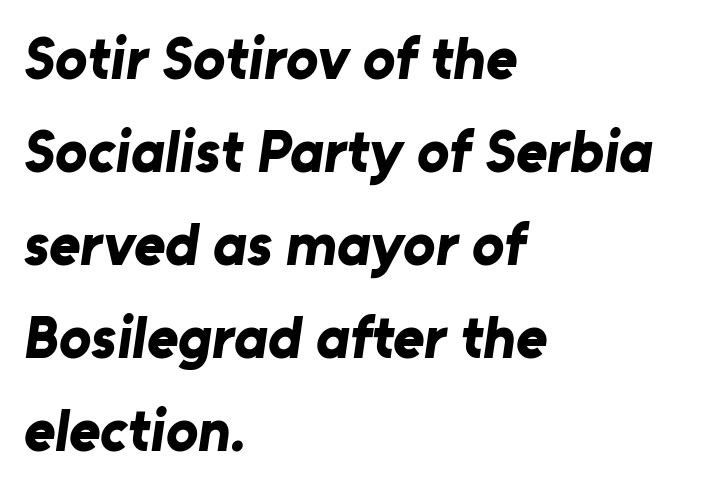
This rendering features lettering with no underline. The block of text has a typical density, with ordinary space between rows. The line texture is even and compact thanks to regular tracking. Casual observation: everything's shoved over to the left. Does the type have serifs? No, each stem ends abruptly. This is heavy type, rendered in bold.
